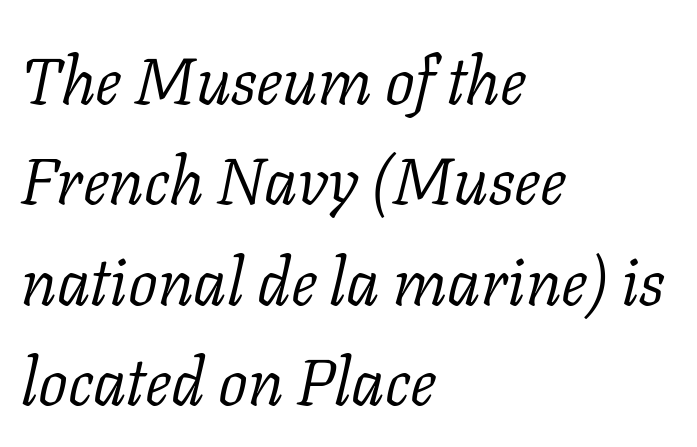
The image shows 66 px light serif type, italic (leaning right); set left-aligned, normal line spacing (1.52x), normal letter spacing, not underlined; low stroke contrast and a medium x-height.
